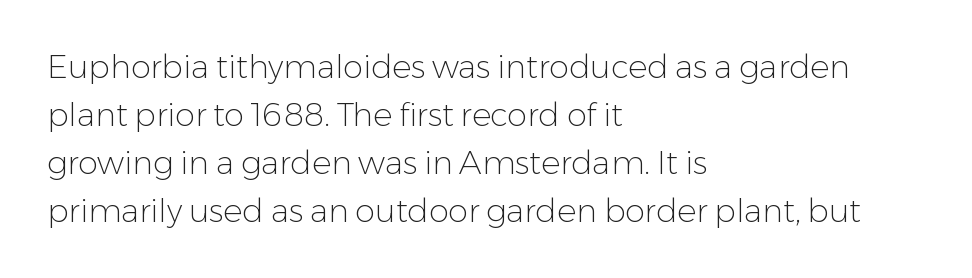
Style check: upright. Tracking here is standard; glyphs follow each other at the usual distance. Summary of weight: not heavy and not bold. Descenders are the only things crossing below the line.
